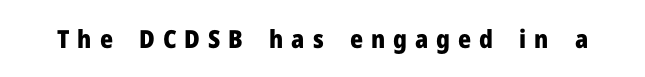
Q: Is the text bold? A: Yes.
Q: Is the text italic (slanted)? A: No, it is upright.
Q: Is the text underlined? A: No.
Q: Is the spacing between letters normal or unusually wide? A: Unusually wide.
